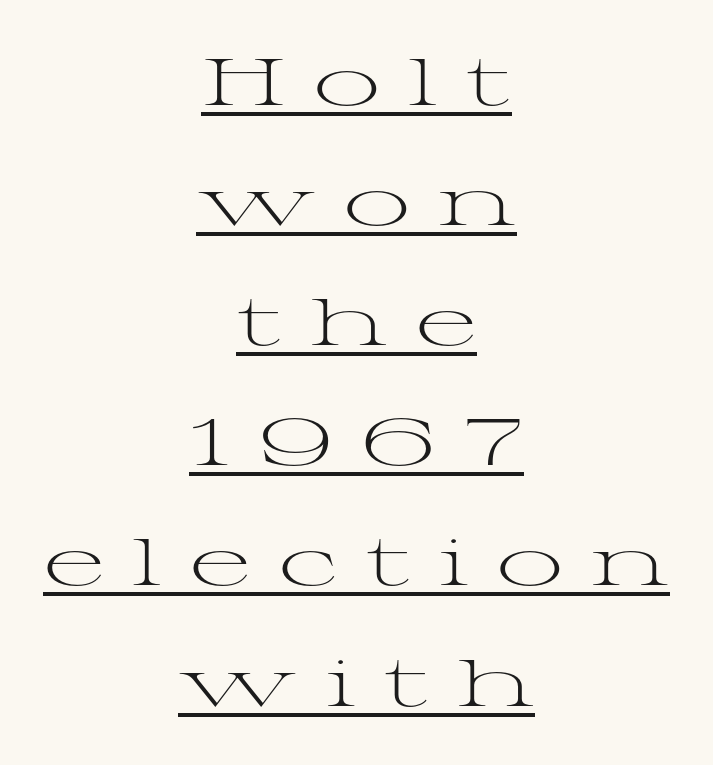
Q: Is the text bold? A: No.
Q: Is the text italic (slanted)? A: No, it is upright.
Q: Is the typeface a serif or a sans-serif typeface? A: Serif.
Q: Is the text underlined? A: Yes.
Q: How is the paragraph aligned? A: Centered.
Q: Is the spacing between letters normal or unusually wide? A: Unusually wide.
Q: Width (condensed, normal, or wide)? A: Wide.
Q: Stroke contrast? A: Medium.
Q: x-height? A: Medium.
Q: Monospaced? A: No.
